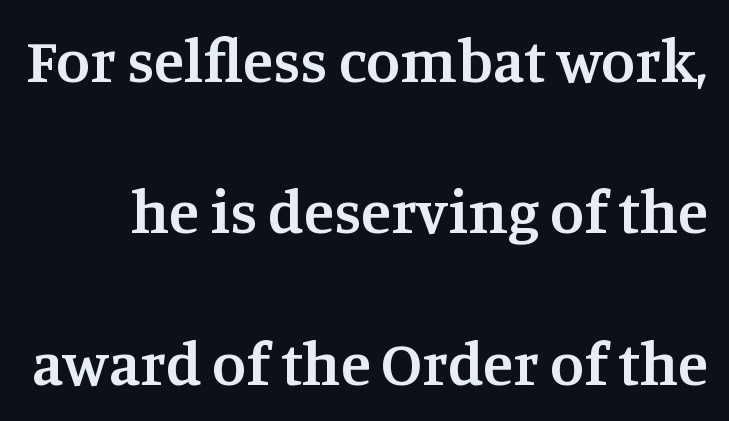
The image shows 62 px semibold serif type, upright; set loose line spacing (2.44x), normal letter spacing, not underlined; medium stroke contrast and a large x-height.
